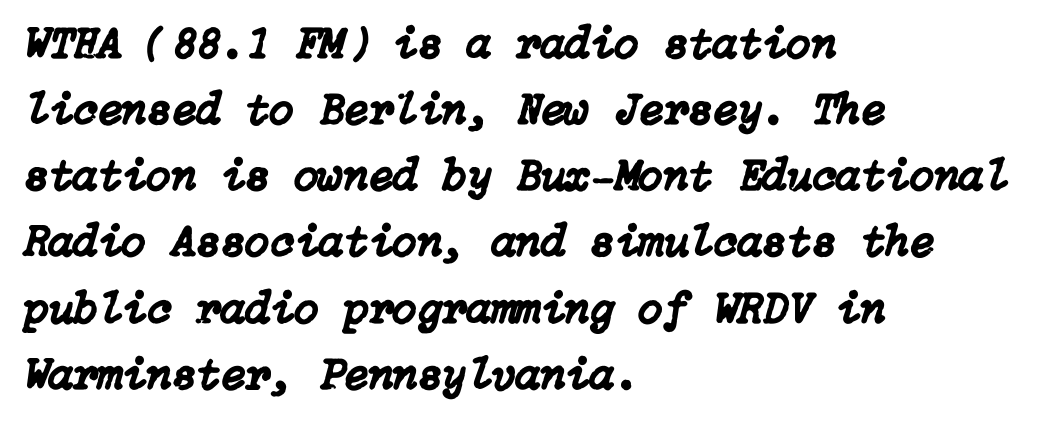
Q: Is the text italic (slanted)? A: Yes, it leans right by about 15 degrees.
Q: Is the text underlined? A: No.
Q: How is the paragraph aligned? A: Left-aligned.
Q: Is the spacing between letters normal or unusually wide? A: Normal.
Q: Is the spacing between lines tight, normal or loose? A: Normal.
Q: Width (condensed, normal, or wide)? A: Normal.
Q: Stroke contrast? A: Low.
Q: x-height? A: Medium.
